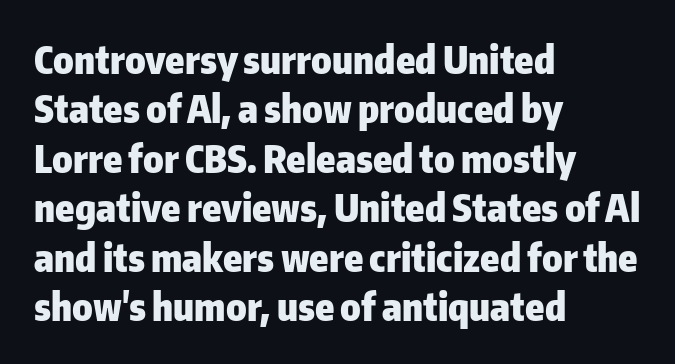
{"serif": "no", "italic": "no", "bold": "yes", "weight": "heavy", "width": "normal", "stroke_contrast": "low", "x_height": "medium", "monospaced": "no", "underline": "no", "align": "left", "line_spacing": "normal", "line_spacing_ratio": 1.3, "letter_spacing": "normal", "letter_spacing_em": 0.0, "glyph_px": 38}
